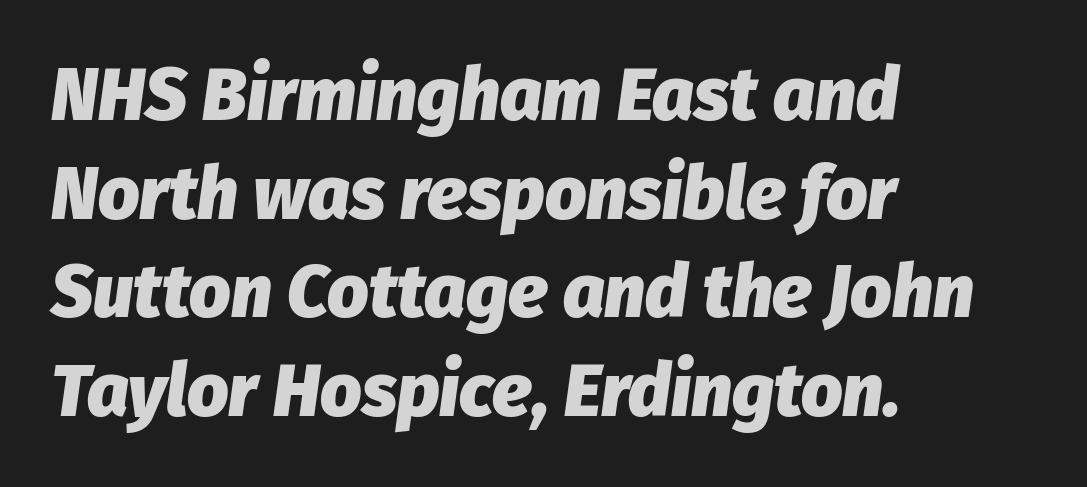
{"italic": "yes", "lean": "right", "slant_degrees": 8, "bold": "yes", "weight": "heavy", "width": "normal", "stroke_contrast": "low", "x_height": "medium", "monospaced": "no", "underline": "no", "align": "left", "line_spacing": "normal", "line_spacing_ratio": 1.35, "letter_spacing": "normal", "letter_spacing_em": 0.0, "glyph_px": 73}
